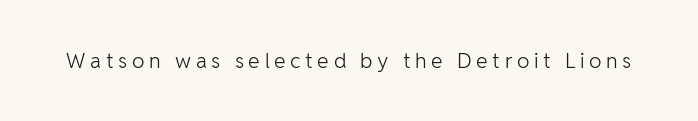
Is there any slant? The stems are plumb. This is not heavy type; no bold has been used. Someone cranked the tracking dial way up on this one. Descenders are the only things crossing below the line.
